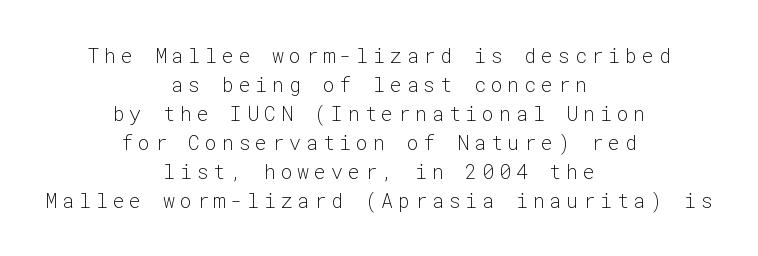
The image shows 20 px text type, upright; set centered, normal line spacing (1.45x), unusually wide letter spacing (+0.24 em), not underlined.
